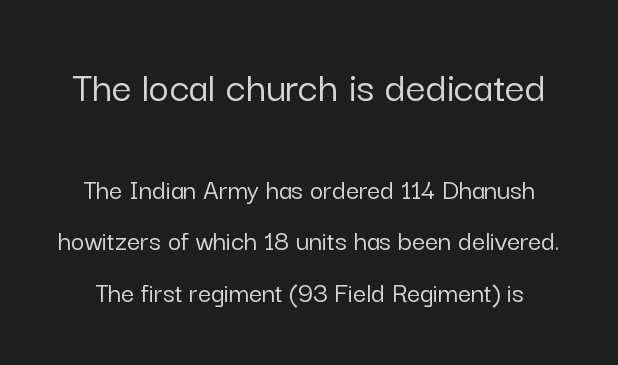
{"serif": "no", "italic": "no", "width": "normal", "stroke_contrast": "low", "x_height": "medium", "monospaced": "no", "underline": "no", "line_spacing_ratio": 1.78, "letter_spacing": "normal", "letter_spacing_em": 0.0, "larger_block": "first", "size_ratio": 1.52, "glyph_px": 44}
